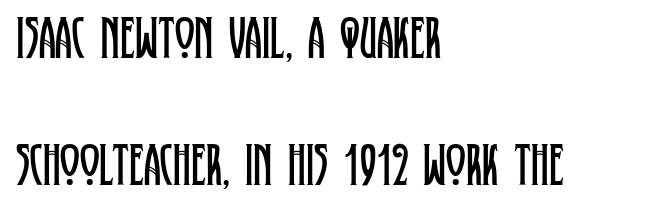
Reading down the block, your eye returns to a fixed left position each line. Tracking here is standard; glyphs follow each other at the usual distance. If you drew a line through each stem, it would be perfectly vertical. Reading down the column, the eye jumps a long way to each next line. Here the designer chose a conventional face with non-uniform glyph widths. Underlining? Definitely not there.
